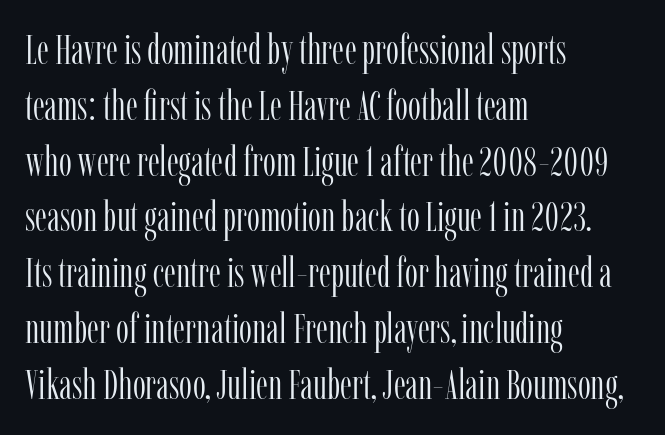
Q: Is the text bold? A: No.
Q: Is the text italic (slanted)? A: No, it is upright.
Q: Is the typeface a serif or a sans-serif typeface? A: Serif.
Q: Is the text underlined? A: No.
Q: How is the paragraph aligned? A: Left-aligned.
Q: Is the spacing between letters normal or unusually wide? A: Normal.
Q: Is the spacing between lines tight, normal or loose? A: Normal.
Q: Width (condensed, normal, or wide)? A: Condensed.
Q: Stroke contrast? A: Low.
Q: x-height? A: Medium.
Q: Monospaced? A: No.
